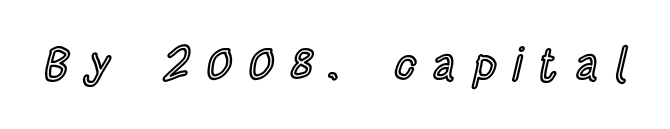
This sample has the flowing, uneven cadence of proportional lettering. Here the glyphs are tracked loosely, breaking word shapes into spaced letters. Any mark beneath the type? The region is blank.
